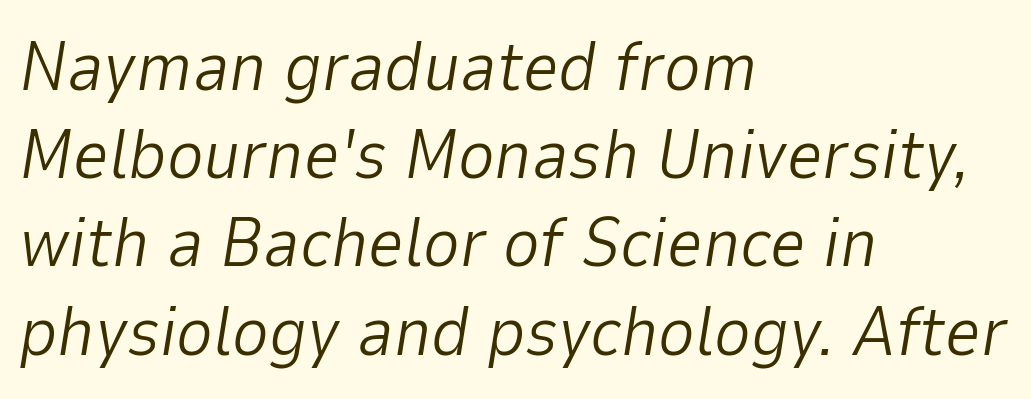
The image shows 70 px light type, italic (leaning right); set left-aligned, normal line spacing (1.26x), normal letter spacing, not underlined; low stroke contrast and a medium x-height.
